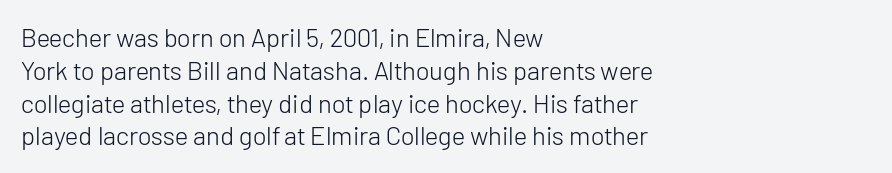
The image shows 26 px text type, upright; set left-aligned, normal line spacing (1.26x), normal letter spacing, not underlined.
